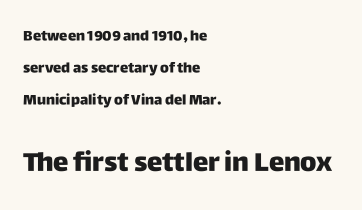
Leftover space on each line is placed entirely after the last word. Each new line begins a long way beneath the previous one. Do the letters lean? They stand straight. The letterforms sit shoulder to shoulder at normal distance. Reading top to bottom, the characters get bigger at the block break. Heavy, bold letterforms.
